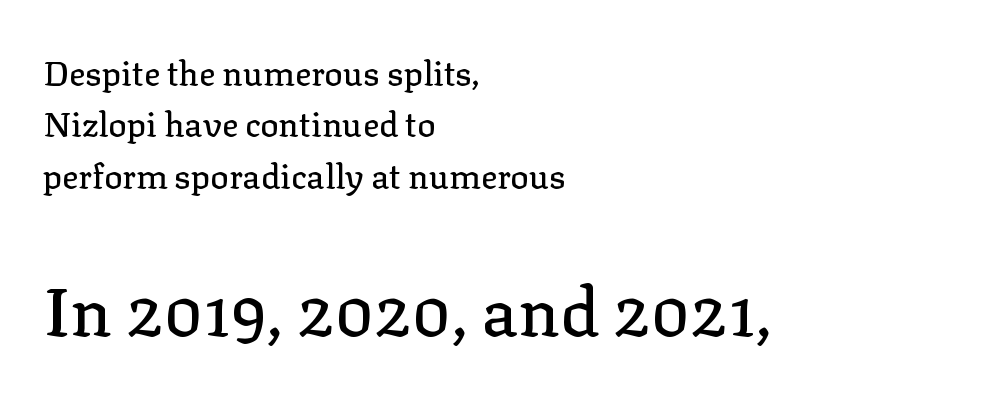
{"serif": "yes", "italic": "no", "width": "normal", "stroke_contrast": "low", "x_height": "medium", "monospaced": "no", "underline": "no", "align": "left", "line_spacing": "normal", "line_spacing_ratio": 1.51, "letter_spacing": "normal", "letter_spacing_em": 0.0, "larger_block": "second", "size_ratio": 2.0, "glyph_px": 68}
